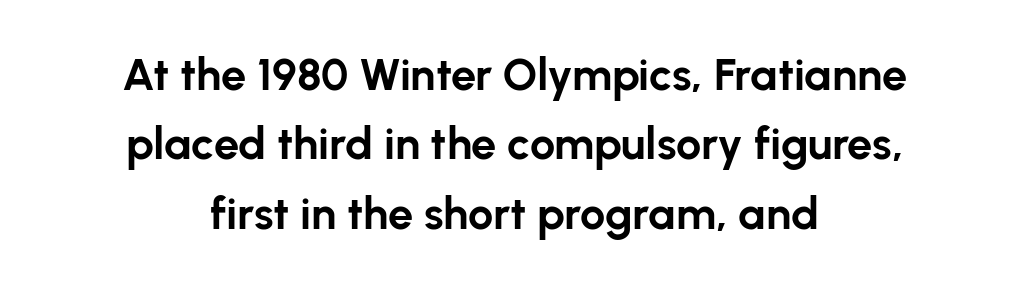
The image shows 45 px bold sans-serif type, upright; set centered, normal line spacing (1.54x), normal letter spacing, not underlined; low stroke contrast and a medium x-height.
